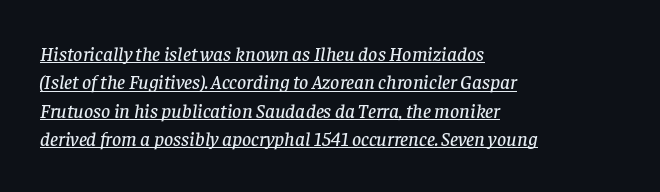
Q: Is the text italic (slanted)? A: Yes, it leans right by about 8 degrees.
Q: Is the text underlined? A: Yes.
Q: How is the paragraph aligned? A: Left-aligned.
Q: Is the spacing between letters normal or unusually wide? A: Normal.
Q: Is the spacing between lines tight, normal or loose? A: Normal.
